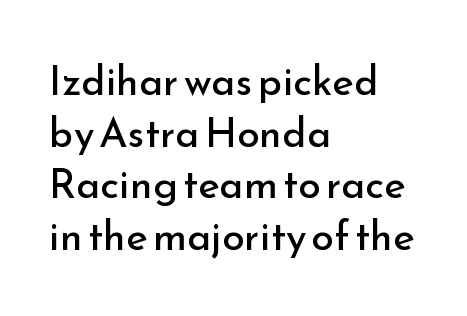
The image shows 41 px regular-weight sans-serif type, upright; set left-aligned, normal line spacing (1.26x), normal letter spacing, not underlined; low stroke contrast and a small x-height.
